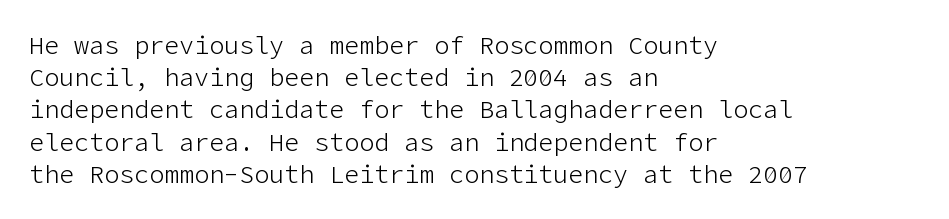
The image shows 25 px text type, upright; set left-aligned, normal line spacing (1.29x), normal letter spacing, not underlined.
